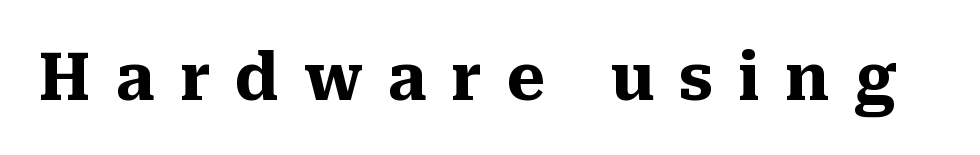
The image shows 65 px heavy serif type, upright; set unusually wide letter spacing (+0.38 em), not underlined; medium stroke contrast and a medium x-height.
